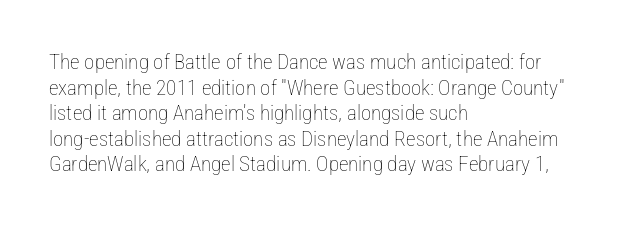
{"italic": "no", "bold": "no", "underline": "no", "align": "left", "line_spacing_ratio": 1.22, "letter_spacing": "normal", "letter_spacing_em": 0.0, "glyph_px": 21}
